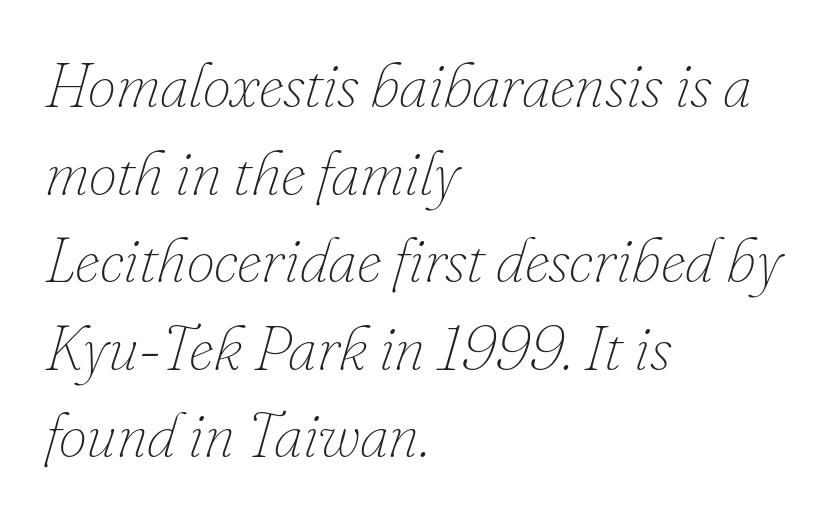
The image shows 63 px thin type, italic (leaning right); set left-aligned, normal line spacing (1.39x), normal letter spacing, not underlined; low stroke contrast and a small x-height.
